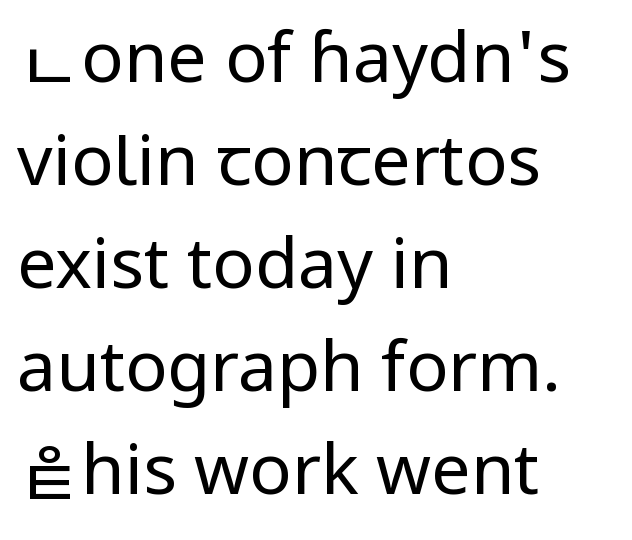
The image shows 70 px regular-weight sans-serif type, upright; set left-aligned, normal line spacing (1.47x), normal letter spacing, not underlined; low stroke contrast and a medium x-height.
